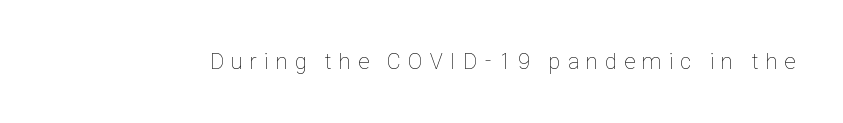
Q: Is the text bold? A: No.
Q: Is the text italic (slanted)? A: No, it is upright.
Q: Is the text underlined? A: No.
Q: Is the spacing between letters normal or unusually wide? A: Unusually wide.
